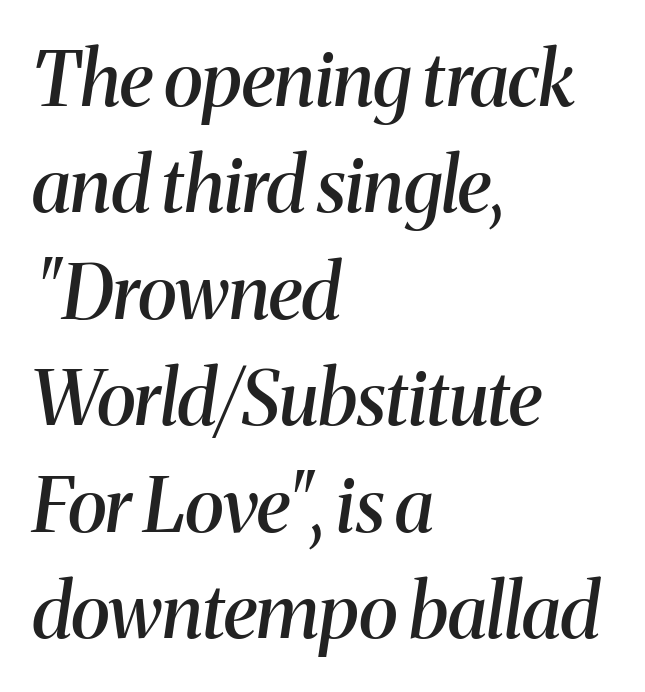
{"serif": "yes", "italic": "yes", "lean": "right", "slant_degrees": 8, "bold": "semi", "weight": "semibold", "width": "normal", "stroke_contrast": "medium", "x_height": "medium", "monospaced": "no", "underline": "no", "align": "left", "line_spacing": "normal", "line_spacing_ratio": 1.42, "letter_spacing": "normal", "letter_spacing_em": 0.0, "glyph_px": 75}
